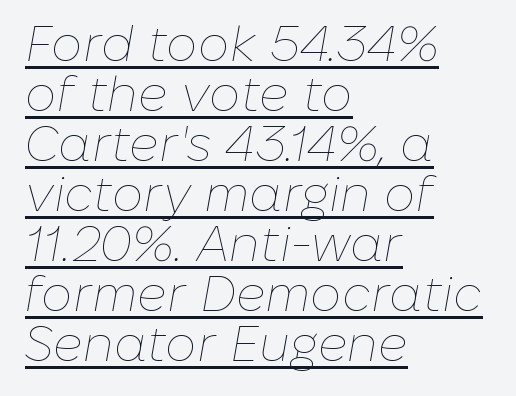
{"italic": "yes", "lean": "right", "slant_degrees": 10, "bold": "no", "weight": "thin", "width": "normal", "stroke_contrast": "low", "x_height": "medium", "monospaced": "no", "underline": "yes", "align": "left", "line_spacing": "tight", "line_spacing_ratio": 1.0, "letter_spacing": "normal", "letter_spacing_em": 0.0, "glyph_px": 50}
